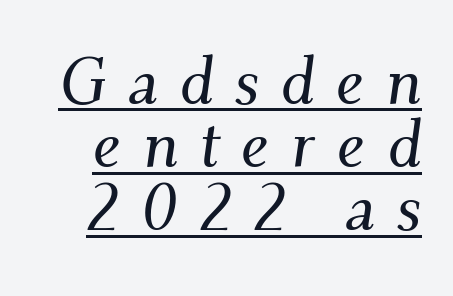
Display-style spreading of the glyphs; the letterfit is very open. The rendering uses a small line-height, squeezing the rows. This sample uses an oblique cut, with every glyph tilted off the vertical. The type family on display is of the serif kind.
